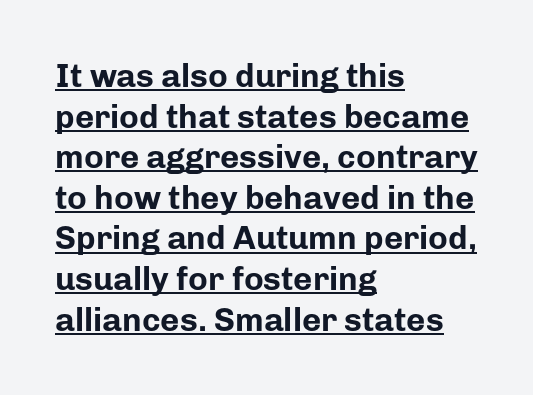
{"serif": "no", "italic": "no", "bold": "yes", "weight": "bold", "width": "normal", "stroke_contrast": "low", "x_height": "medium", "monospaced": "no", "underline": "yes", "align": "left", "line_spacing_ratio": 1.23, "letter_spacing": "normal", "letter_spacing_em": 0.0, "glyph_px": 33}
